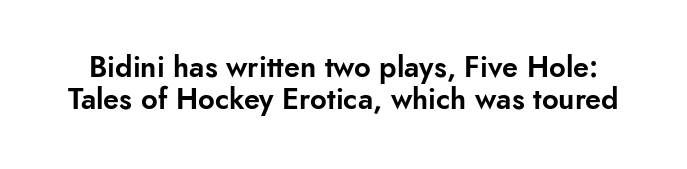
Q: Is the text italic (slanted)? A: No, it is upright.
Q: Is the typeface a serif or a sans-serif typeface? A: Sans-serif.
Q: Is the text underlined? A: No.
Q: Is the spacing between letters normal or unusually wide? A: Normal.
Q: Is the spacing between lines tight, normal or loose? A: Tight.
Q: Width (condensed, normal, or wide)? A: Normal.
Q: Stroke contrast? A: Low.
Q: x-height? A: Small.
Q: Monospaced? A: No.
